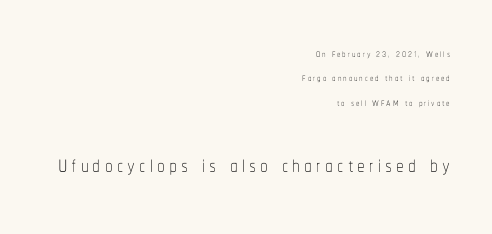
Q: Is the text bold? A: No.
Q: Is the text italic (slanted)? A: No, it is upright.
Q: Is the text underlined? A: No.
Q: How is the paragraph aligned? A: Right-aligned.
Q: Which block of text is set in a larger size, the first (top) or the second (bottom)? A: The second (bottom) one.
Q: Width (condensed, normal, or wide)? A: Condensed.
Q: Stroke contrast? A: Low.
Q: x-height? A: Medium.
Q: Monospaced? A: No.
